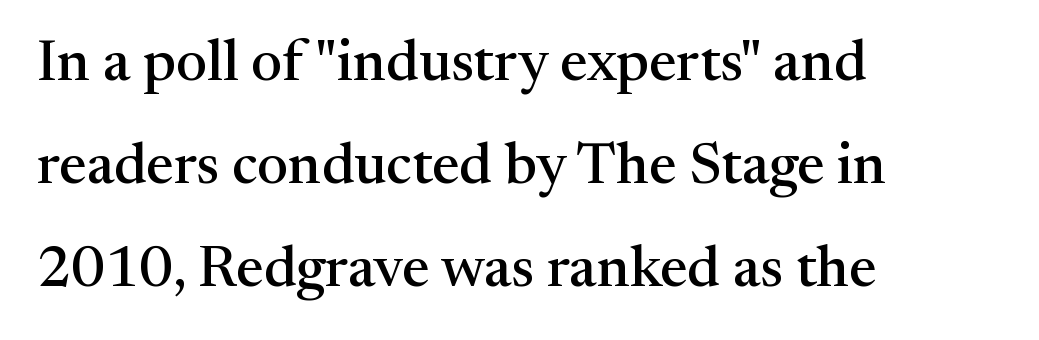
{"serif": "yes", "italic": "no", "width": "normal", "stroke_contrast": "medium", "x_height": "medium", "monospaced": "no", "underline": "no", "align": "left", "line_spacing_ratio": 1.78, "letter_spacing": "normal", "letter_spacing_em": 0.0, "glyph_px": 58}
